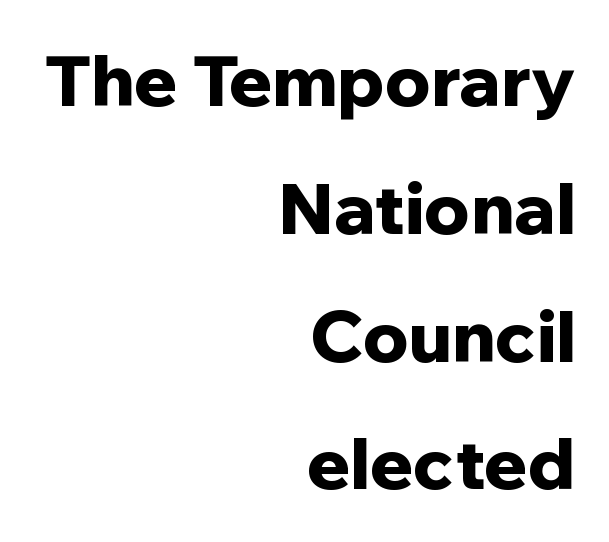
Q: Is the text bold? A: Yes.
Q: Is the text italic (slanted)? A: No, it is upright.
Q: Is the typeface a serif or a sans-serif typeface? A: Sans-serif.
Q: Is the text underlined? A: No.
Q: How is the paragraph aligned? A: Right-aligned.
Q: Is the spacing between letters normal or unusually wide? A: Normal.
Q: Width (condensed, normal, or wide)? A: Normal.
Q: Stroke contrast? A: Low.
Q: x-height? A: Medium.
Q: Monospaced? A: No.
